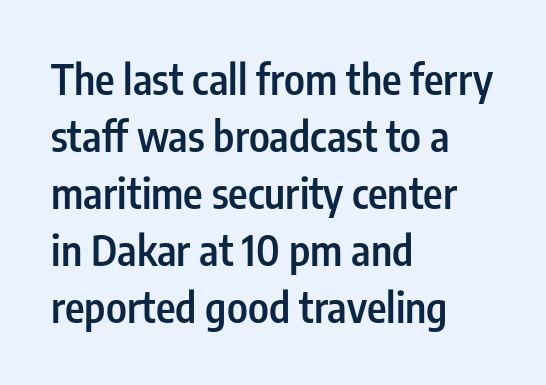
A typesetter would call this zero additional tracking. The rendering uses a moderate line-height, typical for paragraphs. Does the type have serifs? No, each stem ends abruptly. The gap between lines stays unmarked. The rendering anchors every line to the left-hand side.
